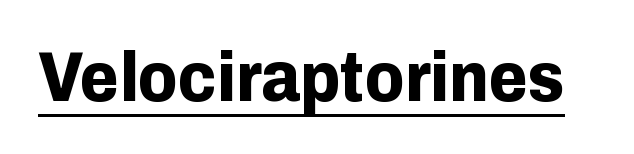
The image shows 71 px bold sans-serif type, upright; set normal letter spacing, underlined; low stroke contrast and a medium x-height.
